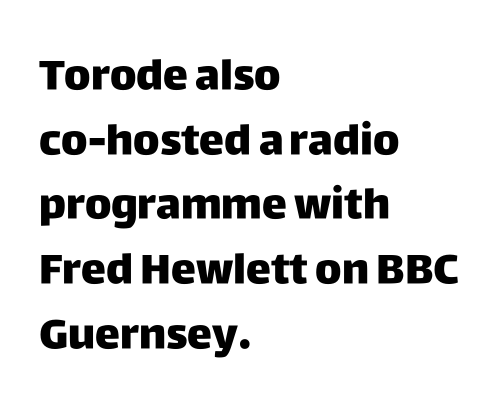
The face used here is rendered with its standard letterfit. Varying glyph widths throughout — classic text-font behaviour. The foot of each line stays bare and open. These lines are set flush left with a ragged right edge. The axis of the letterforms is exactly vertical. The rows are spaced the way most documents space them.
